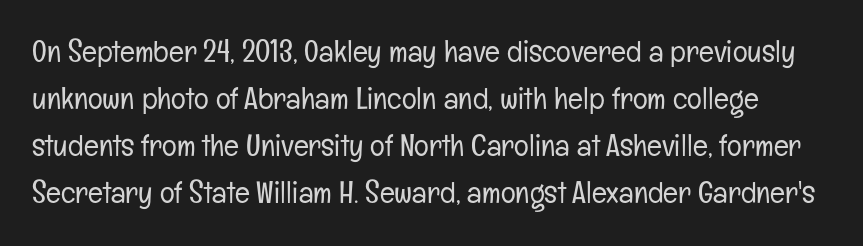
{"serif": "no", "italic": "no", "bold": "no", "weight": "light", "width": "condensed", "stroke_contrast": "low", "x_height": "medium", "monospaced": "no", "underline": "no", "line_spacing": "normal", "line_spacing_ratio": 1.52, "letter_spacing": "normal", "letter_spacing_em": 0.0, "glyph_px": 31}
